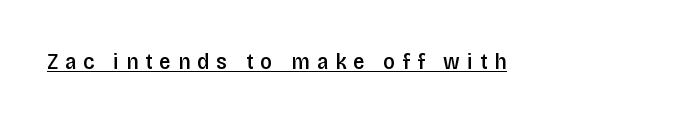
Q: Is the text bold? A: Semi-bold.
Q: Is the text italic (slanted)? A: No, it is upright.
Q: Is the text underlined? A: Yes.
Q: Is the spacing between letters normal or unusually wide? A: Unusually wide.
